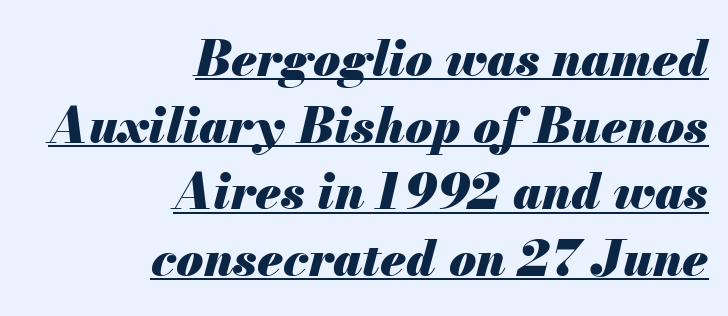
The face used here is rendered with its standard letterfit. What weight is shown? A full bold with thick strokes. Is the block centered? No — it sits flush against the right margin. In terms of leading, this rendering sits right in the middle.
